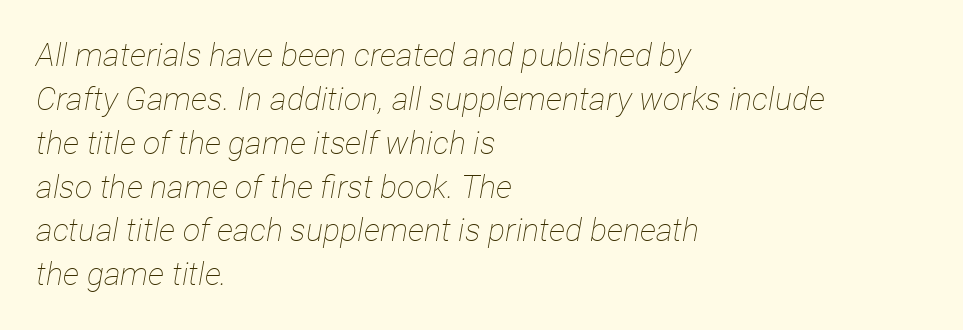
Is this a heavy cut? Hardly; it is regular or lighter. Varying glyph widths throughout — classic text-font behaviour. Quick note: italic. These lines are set flush left with a ragged right edge. Rows of type keep a routine distance in the vertical direction.
